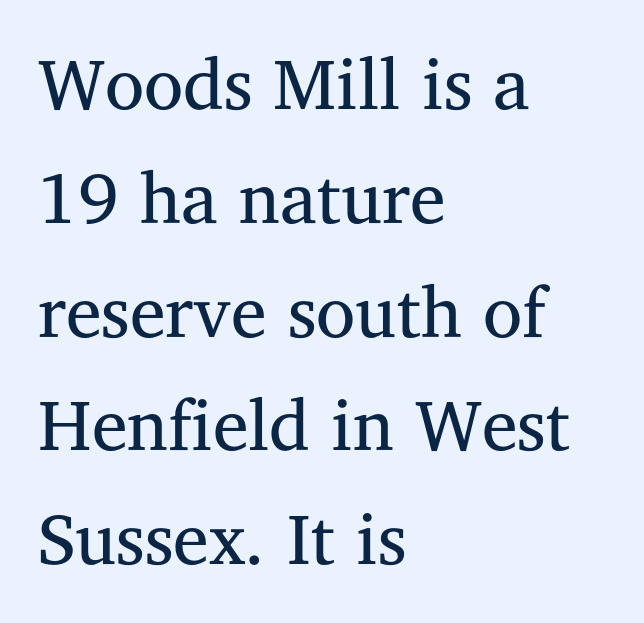
What kind of face is this? One with serifs. Regarding leading, the lines here are spaced in the standard way. Spacing verdict: proportional, widths tailored to each character. The font sits on the lighter half of the weight spectrum, regular included. Students, note that the glyphs here touch the page at normal intervals. Does the copy run flush right? No — it runs flush left.
